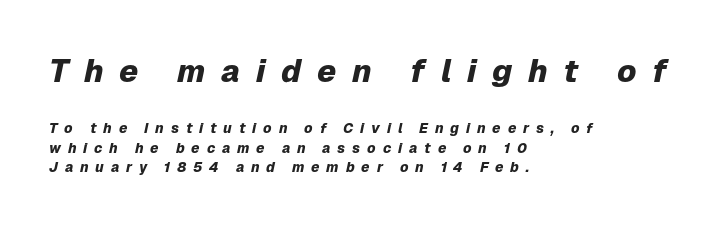
{"italic": "yes", "lean": "right", "slant_degrees": 12, "bold": "yes", "weight": "heavy", "width": "normal", "stroke_contrast": "low", "x_height": "medium", "monospaced": "no", "underline": "no", "align": "left", "line_spacing": "normal", "line_spacing_ratio": 1.37, "letter_spacing": "wide", "letter_spacing_em": 0.49, "larger_block": "first", "size_ratio": 2.29, "glyph_px": 32}
